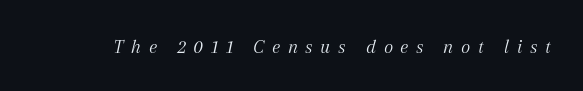
The image shows 20 px text type, italic (leaning right); set unusually wide letter spacing (+0.37 em), not underlined.
